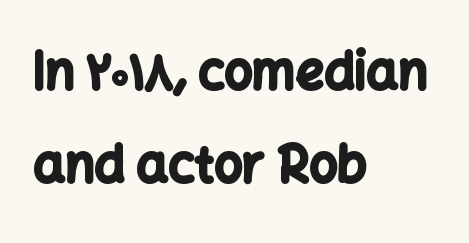
A full-strength bold gives these letters their thick strokes. Tracking value appears to be zero — textbook default spacing. Think of a printed novel: that variable character pitch is what you see here. A classic flush-left, rag-right setting is used for this passage. The zone under the glyphs is completely vacant. The rendering shows plain stroke endings on the letterforms — a sans-serif design.
